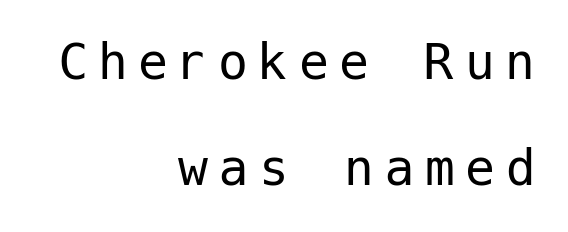
{"serif": "no", "italic": "no", "bold": "no", "weight": "regular", "width": "normal", "stroke_contrast": "low", "x_height": "medium", "underline": "no", "align": "right", "line_spacing_ratio": 1.77, "glyph_px": 60}
